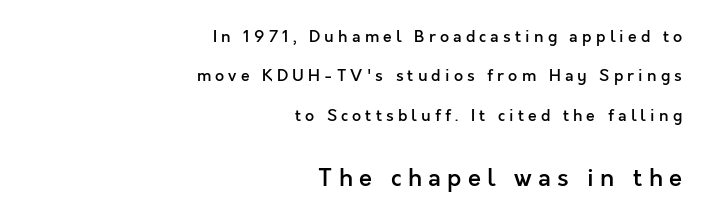
Which chunk is bigger? The second one — the bottom block dwarfs the top. Visually the block forms a straight wall on the right and a jagged coastline on the left. The rendering inserts visible extra space after every character. Anything drawn beneath the words? Only blank space. Horizontal bands of white between lines are thick stripes.
